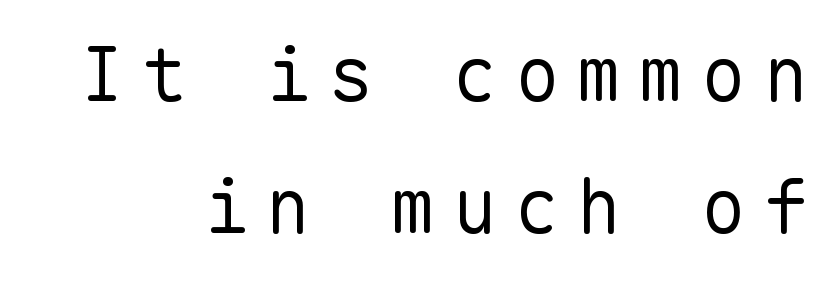
Q: Is the text bold? A: No.
Q: Is the text italic (slanted)? A: No, it is upright.
Q: Is the typeface a serif or a sans-serif typeface? A: Sans-serif.
Q: Is the text underlined? A: No.
Q: Is the spacing between letters normal or unusually wide? A: Unusually wide.
Q: Width (condensed, normal, or wide)? A: Normal.
Q: Stroke contrast? A: Low.
Q: x-height? A: Medium.
Q: Monospaced? A: Yes.
